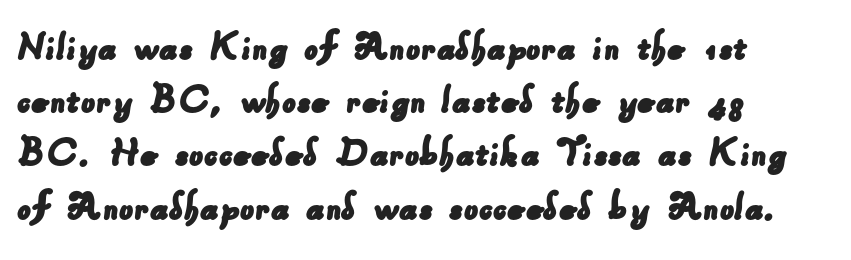
{"serif": "no", "width": "normal", "stroke_contrast": "low", "x_height": "small", "monospaced": "no", "underline": "no", "align": "left", "line_spacing_ratio": 1.21, "letter_spacing": "normal", "letter_spacing_em": 0.0, "glyph_px": 44}
